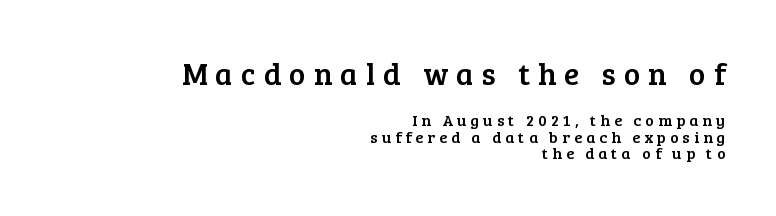
Q: Is the text italic (slanted)? A: No, it is upright.
Q: Is the typeface a serif or a sans-serif typeface? A: Serif.
Q: Is the text underlined? A: No.
Q: How is the paragraph aligned? A: Right-aligned.
Q: Is the spacing between letters normal or unusually wide? A: Unusually wide.
Q: Is the spacing between lines tight, normal or loose? A: Tight.
Q: Which block of text is set in a larger size, the first (top) or the second (bottom)? A: The first (top) one.
Q: Width (condensed, normal, or wide)? A: Normal.
Q: Stroke contrast? A: Low.
Q: x-height? A: Medium.
Q: Monospaced? A: No.
